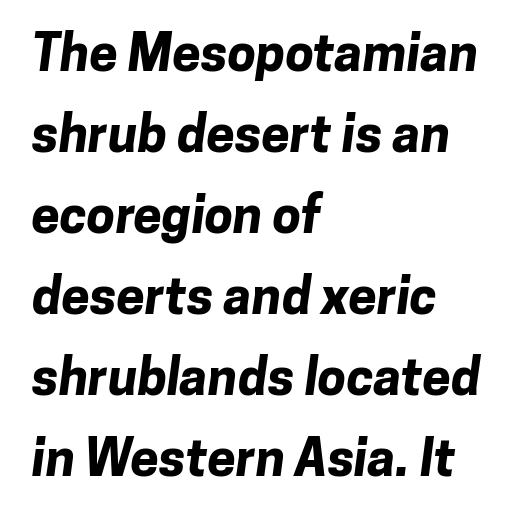
The image shows 51 px bold sans-serif type; set left-aligned, normal line spacing (1.59x), normal letter spacing, not underlined; low stroke contrast and a medium x-height.
